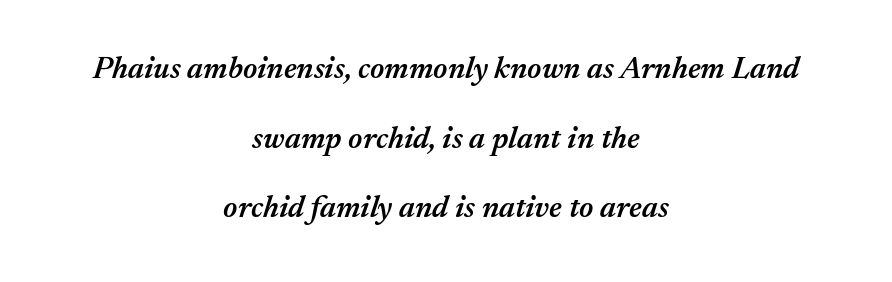
{"italic": "yes", "lean": "right", "slant_degrees": 17, "bold": "semi", "weight": "semibold", "width": "normal", "stroke_contrast": "medium", "x_height": "medium", "monospaced": "no", "underline": "no", "align": "center", "line_spacing": "loose", "line_spacing_ratio": 2.25, "letter_spacing": "normal", "letter_spacing_em": 0.0, "glyph_px": 31}
